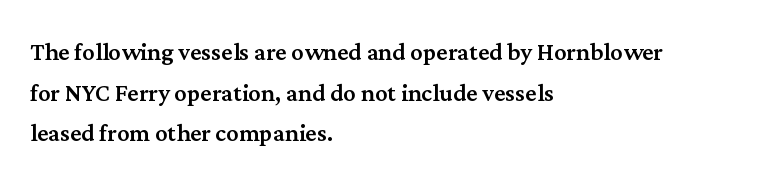
The designer went with a serif here, giving each stem small feet. You could not count columns in this text — the font is proportionally spaced. The vertical gap from one line to the next is medium. The passage shown has conventional tracking throughout.
